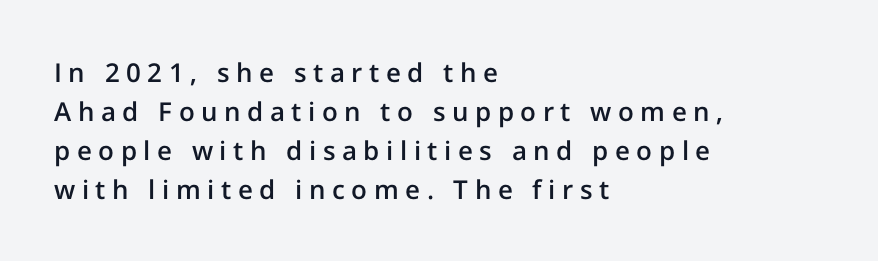
Q: Is the text bold? A: Semi-bold.
Q: Is the text italic (slanted)? A: No, it is upright.
Q: Is the text underlined? A: No.
Q: How is the paragraph aligned? A: Left-aligned.
Q: Is the spacing between letters normal or unusually wide? A: Unusually wide.
Q: Is the spacing between lines tight, normal or loose? A: Normal.
